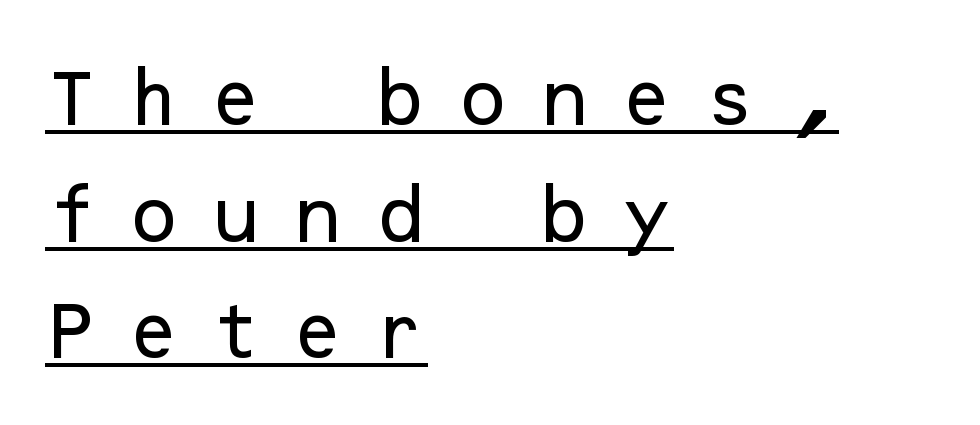
{"serif": "no", "italic": "no", "width": "normal", "stroke_contrast": "low", "x_height": "medium", "underline": "yes", "align": "left", "line_spacing_ratio": 1.88, "letter_spacing": "wide", "letter_spacing_em": 0.46, "glyph_px": 62}
